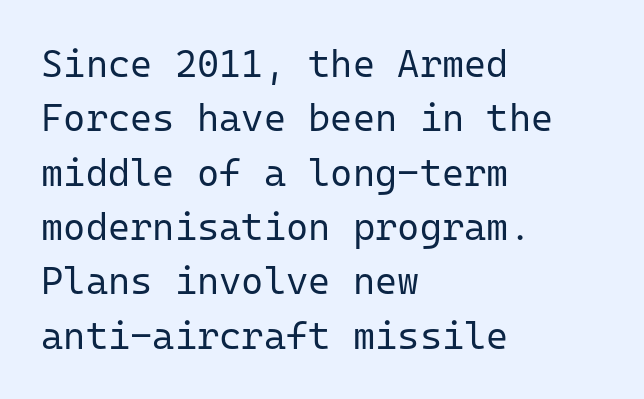
The image shows 38 px regular-weight sans-serif type, upright, monospaced; set left-aligned, normal line spacing (1.43x), normal letter spacing, not underlined; low stroke contrast and a medium x-height.
